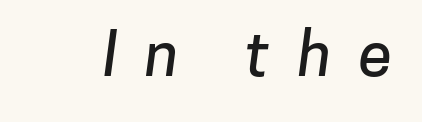
Underline: absent. The horizontal fit of the characters is loose and conspicuously gappy. Look at the bottom of the vertical strokes: they stop flat, with no serifs. Each letter keeps its own natural width here, so spacing adapts to shape.
